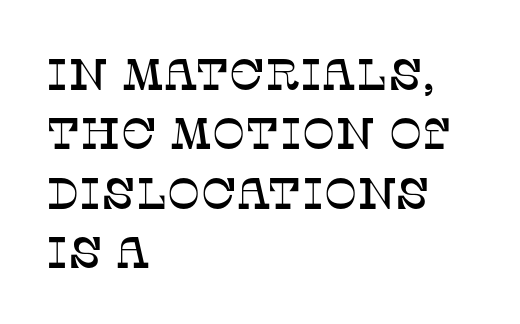
{"serif": "yes", "italic": "no", "width": "normal", "stroke_contrast": "low", "x_height": "large", "monospaced": "no", "underline": "no", "align": "left", "line_spacing": "normal", "line_spacing_ratio": 1.35, "letter_spacing": "normal", "letter_spacing_em": 0.0, "glyph_px": 44}
